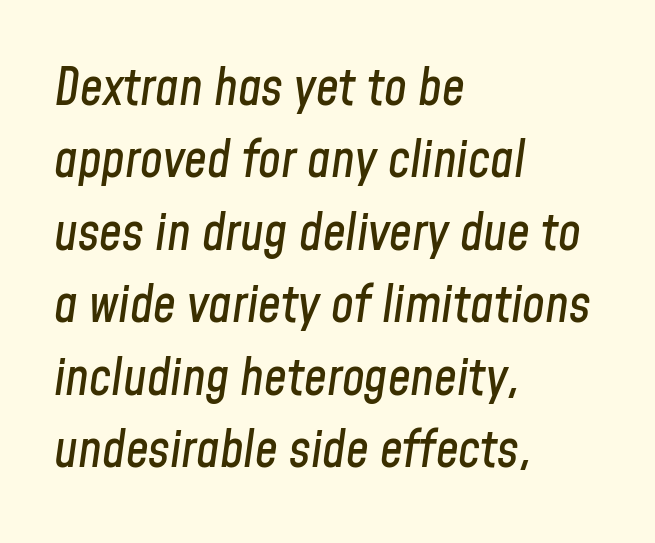
The image shows 51 px condensed type, italic (leaning right); set left-aligned, normal line spacing (1.42x), normal letter spacing, not underlined; low stroke contrast and a medium x-height.
